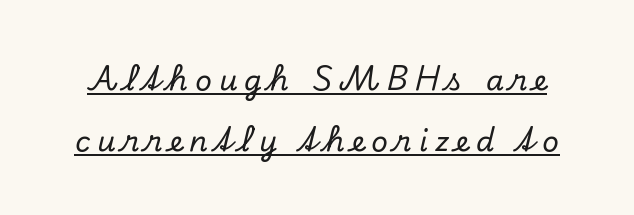
Q: Is the text italic (slanted)? A: Yes, it leans right by about 13 degrees.
Q: Is the typeface a serif or a sans-serif typeface? A: Serif.
Q: Is the text underlined? A: Yes.
Q: Is the spacing between letters normal or unusually wide? A: Unusually wide.
Q: Is the spacing between lines tight, normal or loose? A: Loose.
Q: Width (condensed, normal, or wide)? A: Normal.
Q: Stroke contrast? A: Low.
Q: x-height? A: Small.
Q: Monospaced? A: No.
